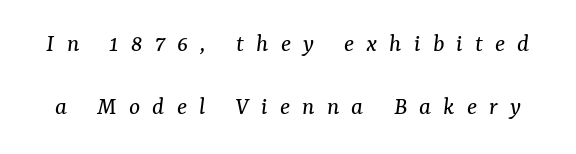
The image shows 26 px text type, italic (leaning right); set loose line spacing (2.41x), unusually wide letter spacing (+0.47 em), not underlined.
